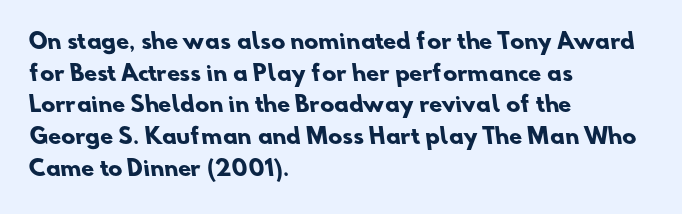
The image shows 21 px bold type; set left-aligned, normal line spacing (1.51x), normal letter spacing, not underlined.
